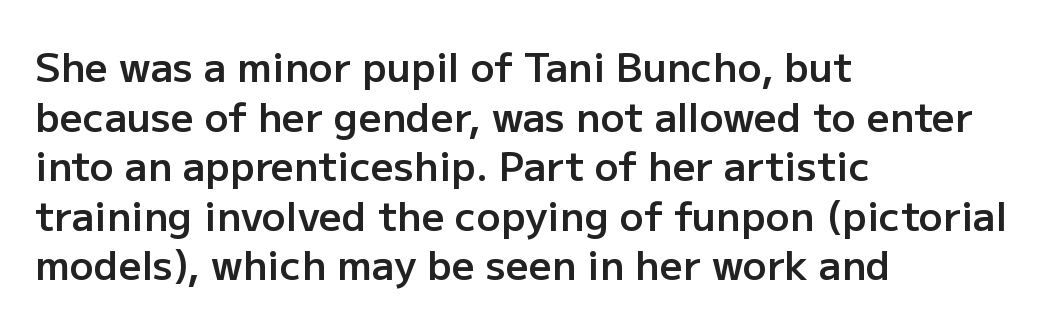
{"serif": "no", "italic": "no", "bold": "semi", "weight": "semibold", "width": "normal", "stroke_contrast": "low", "x_height": "medium", "monospaced": "no", "underline": "no", "align": "left", "line_spacing_ratio": 1.24, "letter_spacing": "normal", "letter_spacing_em": 0.0, "glyph_px": 40}
